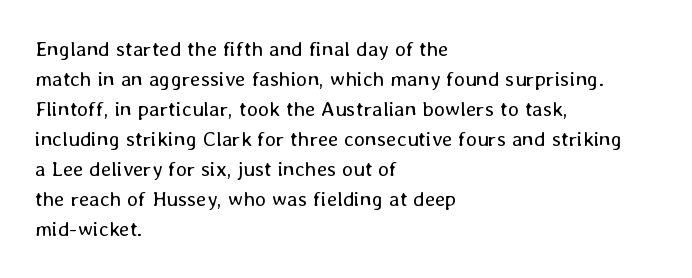
Q: Is the text bold? A: No.
Q: Is the text italic (slanted)? A: No, it is upright.
Q: Is the text underlined? A: No.
Q: How is the paragraph aligned? A: Left-aligned.
Q: Is the spacing between letters normal or unusually wide? A: Normal.
Q: Is the spacing between lines tight, normal or loose? A: Normal.
